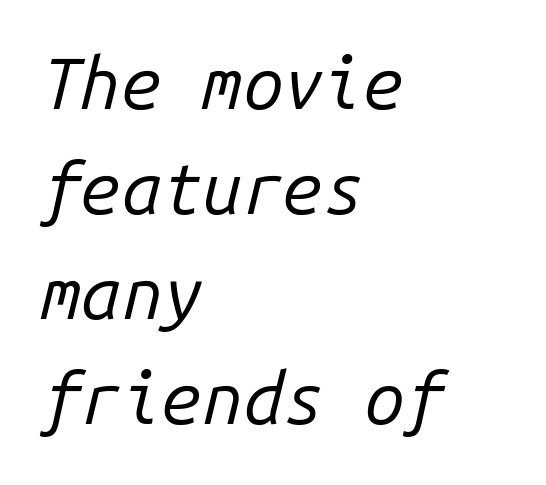
{"italic": "yes", "lean": "right", "slant_degrees": 14, "bold": "no", "weight": "regular", "width": "normal", "stroke_contrast": "low", "x_height": "medium", "monospaced": "yes", "underline": "no", "align": "left", "line_spacing": "normal", "line_spacing_ratio": 1.46, "letter_spacing": "normal", "letter_spacing_em": 0.0, "glyph_px": 72}
